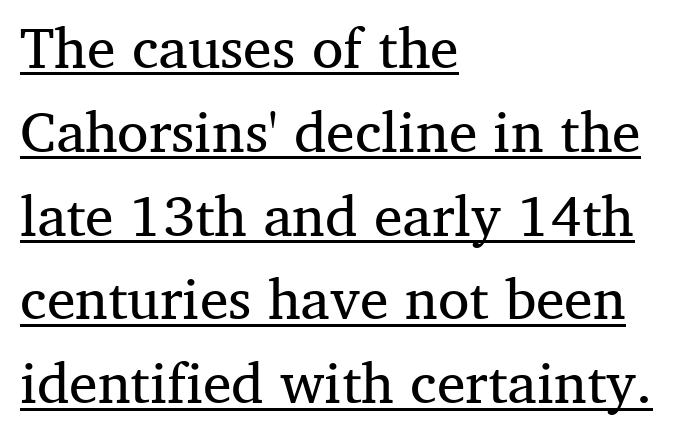
Q: Is the text bold? A: No.
Q: Is the text italic (slanted)? A: No, it is upright.
Q: Is the typeface a serif or a sans-serif typeface? A: Serif.
Q: Is the text underlined? A: Yes.
Q: How is the paragraph aligned? A: Left-aligned.
Q: Is the spacing between letters normal or unusually wide? A: Normal.
Q: Is the spacing between lines tight, normal or loose? A: Normal.
Q: Width (condensed, normal, or wide)? A: Normal.
Q: Stroke contrast? A: Medium.
Q: x-height? A: Medium.
Q: Monospaced? A: No.
